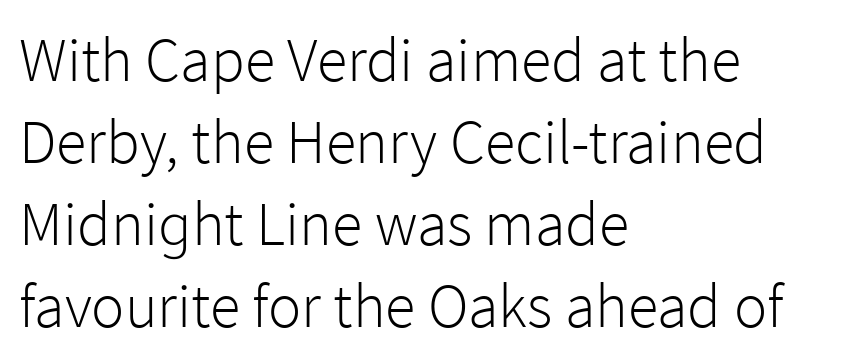
Q: Is the text bold? A: No.
Q: Is the text italic (slanted)? A: No, it is upright.
Q: Is the typeface a serif or a sans-serif typeface? A: Sans-serif.
Q: Is the text underlined? A: No.
Q: How is the paragraph aligned? A: Left-aligned.
Q: Is the spacing between letters normal or unusually wide? A: Normal.
Q: Is the spacing between lines tight, normal or loose? A: Normal.
Q: Width (condensed, normal, or wide)? A: Normal.
Q: Stroke contrast? A: Low.
Q: x-height? A: Medium.
Q: Monospaced? A: No.
